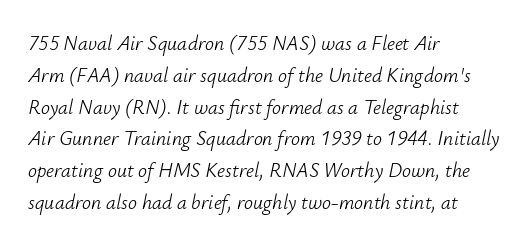
Q: Is the text bold? A: No.
Q: Is the text italic (slanted)? A: Yes, it leans right by about 12 degrees.
Q: Is the text underlined? A: No.
Q: How is the paragraph aligned? A: Left-aligned.
Q: Is the spacing between letters normal or unusually wide? A: Normal.
Q: Is the spacing between lines tight, normal or loose? A: Normal.
